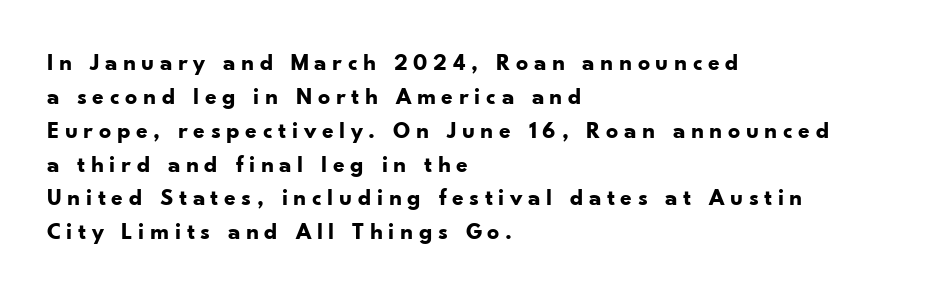
{"italic": "no", "bold": "yes", "underline": "no", "align": "left", "line_spacing": "normal", "line_spacing_ratio": 1.41, "letter_spacing": "wide", "letter_spacing_em": 0.23, "glyph_px": 24}
